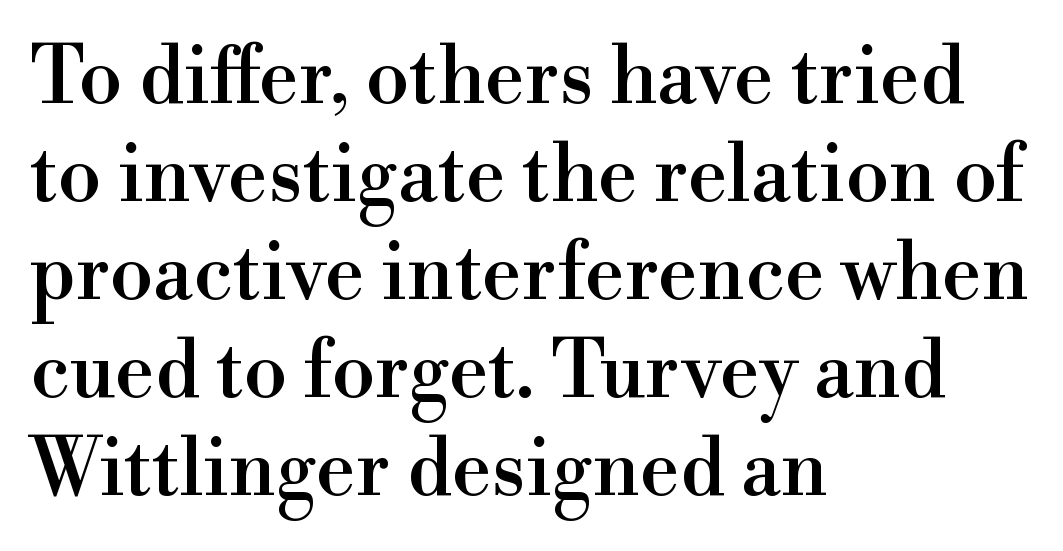
The image shows 79 px serif type, upright; set left-aligned, line spacing 1.24x, normal letter spacing, not underlined; a small x-height.
